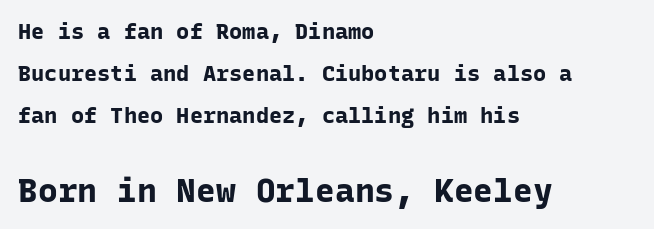
The image shows 33 px bold sans-serif type, upright, monospaced; set left-aligned, loose line spacing (1.9x), normal letter spacing, not underlined; the second (bottom) block is 1.5x larger; low stroke contrast and a medium x-height.
